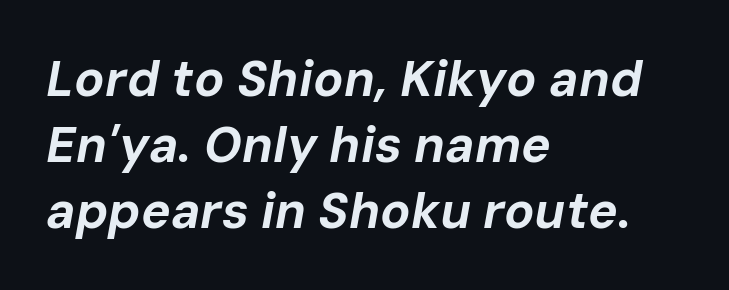
{"italic": "yes", "lean": "right", "slant_degrees": 10, "bold": "yes", "weight": "bold", "width": "normal", "stroke_contrast": "low", "x_height": "medium", "monospaced": "no", "underline": "no", "align": "left", "line_spacing": "normal", "line_spacing_ratio": 1.32, "letter_spacing": "normal", "letter_spacing_em": 0.0, "glyph_px": 50}
